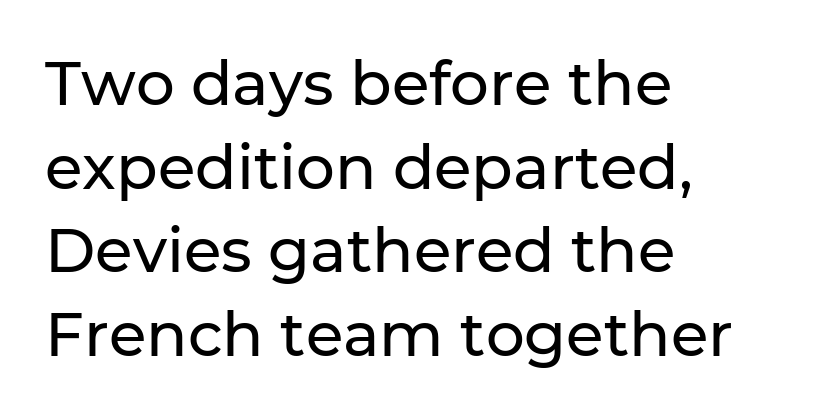
Q: Is the text italic (slanted)? A: No, it is upright.
Q: Is the typeface a serif or a sans-serif typeface? A: Sans-serif.
Q: Is the text underlined? A: No.
Q: How is the paragraph aligned? A: Left-aligned.
Q: Is the spacing between letters normal or unusually wide? A: Normal.
Q: Is the spacing between lines tight, normal or loose? A: Normal.
Q: Width (condensed, normal, or wide)? A: Normal.
Q: Stroke contrast? A: Low.
Q: x-height? A: Medium.
Q: Monospaced? A: No.
